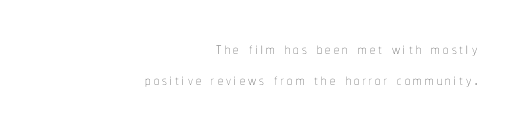
{"italic": "no", "bold": "no", "underline": "no", "align": "right", "line_spacing": "normal", "line_spacing_ratio": 1.47, "glyph_px": 21}
